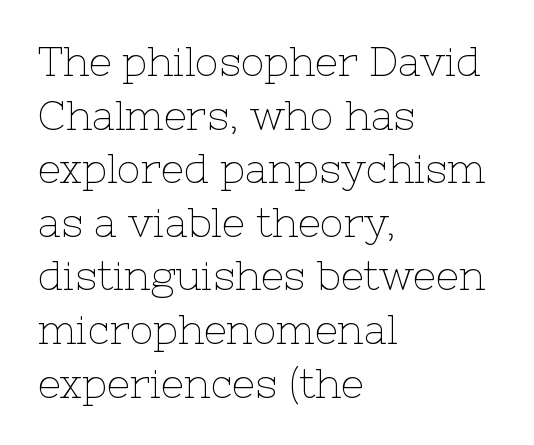
{"serif": "yes", "italic": "no", "bold": "no", "weight": "thin", "width": "normal", "stroke_contrast": "low", "x_height": "medium", "monospaced": "no", "underline": "no", "align": "left", "line_spacing": "normal", "line_spacing_ratio": 1.34, "letter_spacing": "normal", "letter_spacing_em": 0.0, "glyph_px": 40}
